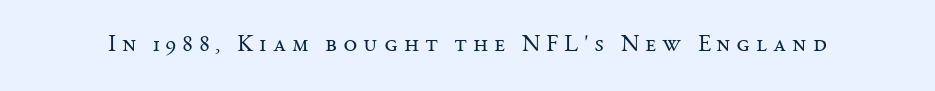
The passage shown is not bold in any degree. The tracking jumps out immediately: characters are airy and widely separated. The typography opts for an upright posture over an oblique one. Beneath every word, the page is bare.
